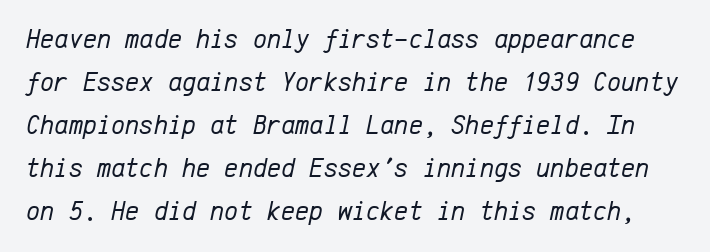
Counters stay open thanks to moderate or lighter strokes. This is oblique type, the kind used for emphasis or titles. Line spacing here is normal. The tracking reads as untouched default to a designer's eye.
